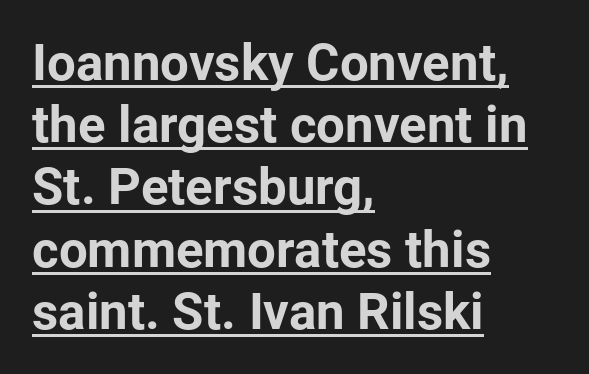
The passage shown is emphatically bold. The letters sit at their default tracking, neither squeezed nor spread. Each line of the rendering has a horizontal stroke beneath the glyphs. Think of a printed novel: that variable character pitch is what you see here. Caption: multi-line text, flush left, ragged right.
